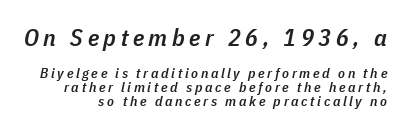
The passage shown stacks its lines with hardly any gap. The face used here has a pronounced slope to its letters. Caption: upper text group enlarged, lower text group reduced. Just letters on the line, the space beneath them empty. This is moderately heavy type, rendered in semibold.
